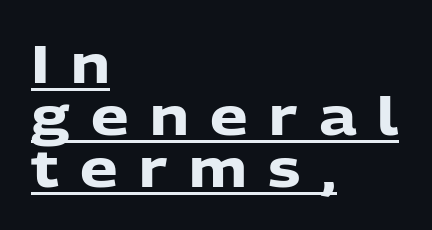
{"serif": "no", "italic": "no", "bold": "yes", "weight": "heavy", "width": "normal", "stroke_contrast": "low", "x_height": "medium", "monospaced": "no", "underline": "yes", "align": "left", "line_spacing": "tight", "line_spacing_ratio": 0.98, "letter_spacing": "wide", "letter_spacing_em": 0.4, "glyph_px": 53}
